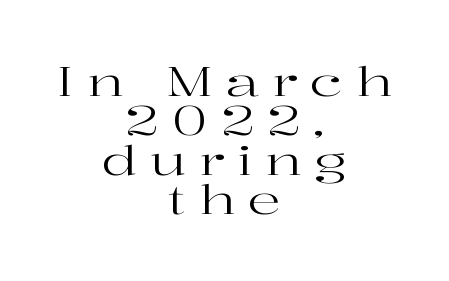
{"serif": "yes", "italic": "no", "bold": "no", "weight": "regular", "width": "wide", "stroke_contrast": "high", "x_height": "medium", "monospaced": "no", "underline": "no", "align": "center", "line_spacing": "tight", "line_spacing_ratio": 0.96, "letter_spacing": "wide", "letter_spacing_em": 0.31, "glyph_px": 41}
